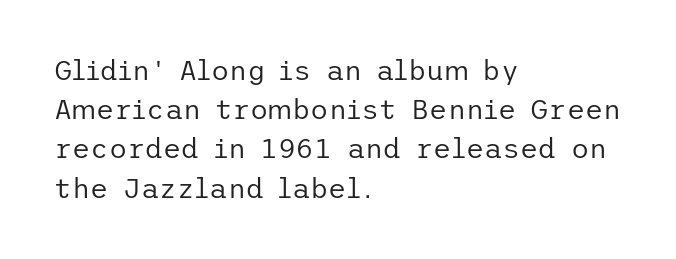
The image shows 28 px regular-weight sans-serif type, upright; set left-aligned, normal line spacing (1.4x), normal letter spacing, not underlined; low stroke contrast and a medium x-height.
